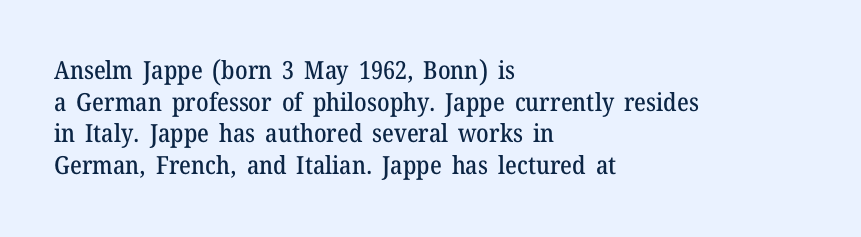
{"italic": "no", "underline": "no", "align": "left", "line_spacing": "normal", "line_spacing_ratio": 1.27, "letter_spacing": "normal", "letter_spacing_em": 0.0, "glyph_px": 25}
